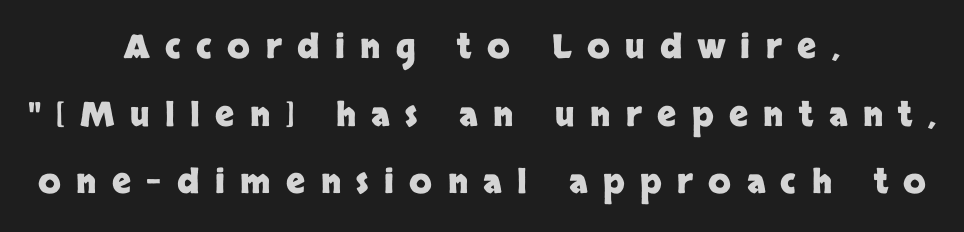
{"serif": "no", "italic": "no", "bold": "yes", "weight": "heavy", "width": "normal", "stroke_contrast": "low", "x_height": "large", "monospaced": "no", "underline": "no", "align": "center", "line_spacing": "loose", "line_spacing_ratio": 2.05, "letter_spacing": "wide", "letter_spacing_em": 0.47, "glyph_px": 33}
